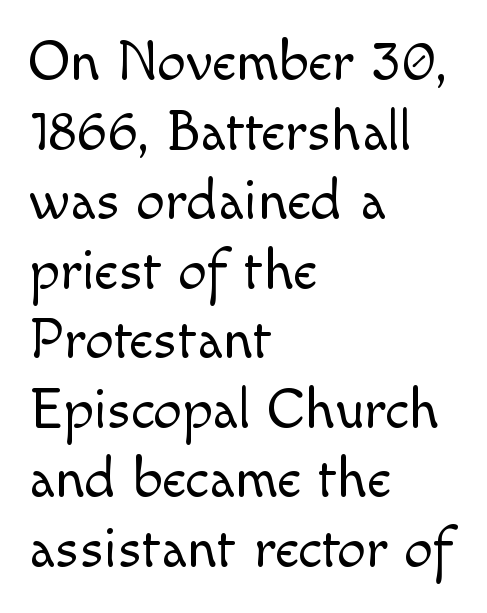
Q: Is the text bold? A: No.
Q: Is the text italic (slanted)? A: No, it is upright.
Q: Is the typeface a serif or a sans-serif typeface? A: Sans-serif.
Q: Is the text underlined? A: No.
Q: How is the paragraph aligned? A: Left-aligned.
Q: Is the spacing between letters normal or unusually wide? A: Normal.
Q: Width (condensed, normal, or wide)? A: Normal.
Q: x-height? A: Small.
Q: Monospaced? A: No.
